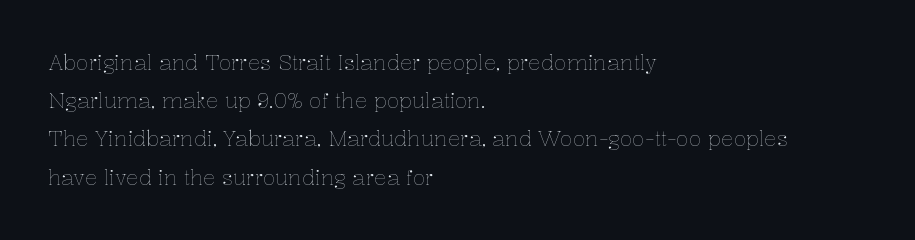
The gaps between neighbouring characters are ordinary and unremarkable. The baseline area is clear. The text block is weighted toward the left margin, trailing off unevenly rightward. The axis of the letterforms is exactly vertical.
